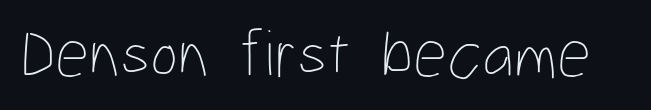
Observe the ordinary spacing: letters are neighbours, not strangers. Is the type heavy? It reads as light-to-regular instead. The zone under the glyphs is completely vacant. Posture: vertical. Proportional: the letters do not fall into vertical columns.
